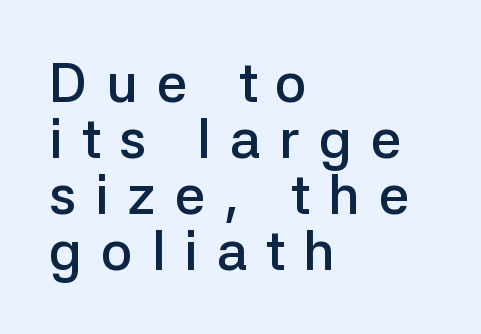
The image shows 55 px semibold sans-serif type, upright; set left-aligned, tight line spacing (1.02x), unusually wide letter spacing (+0.34 em), not underlined; low stroke contrast and a medium x-height.
